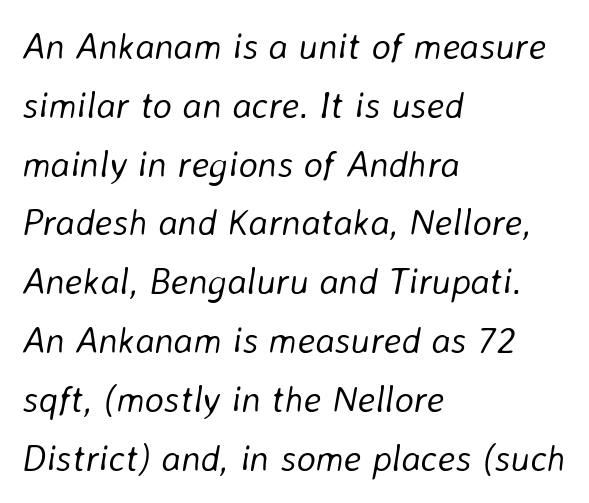
Q: Is the text bold? A: No.
Q: Is the text italic (slanted)? A: Yes, it leans right by about 8 degrees.
Q: Is the text underlined? A: No.
Q: How is the paragraph aligned? A: Left-aligned.
Q: Is the spacing between letters normal or unusually wide? A: Normal.
Q: Is the spacing between lines tight, normal or loose? A: Normal.
Q: Width (condensed, normal, or wide)? A: Normal.
Q: Stroke contrast? A: Low.
Q: x-height? A: Medium.
Q: Monospaced? A: No.
